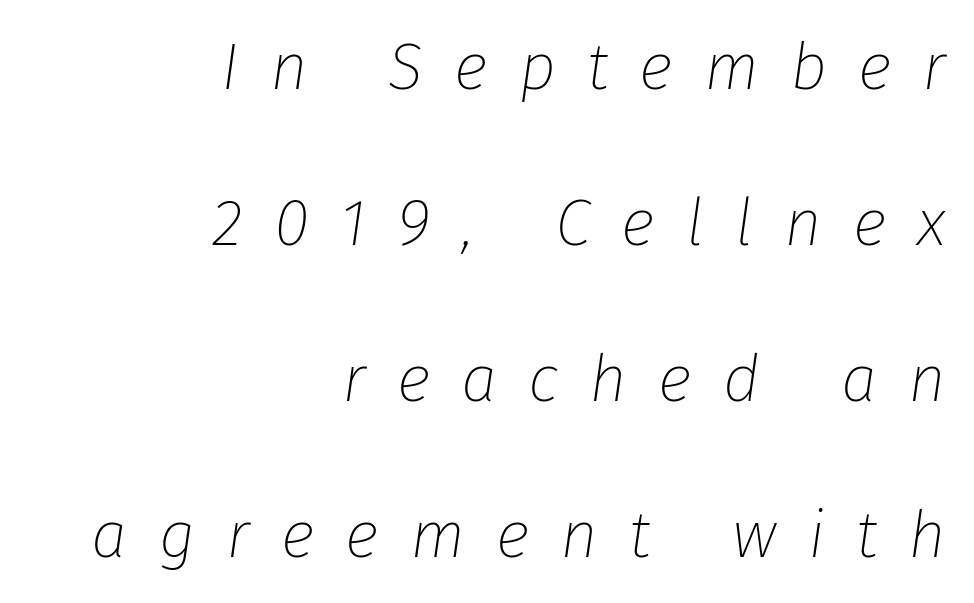
The image shows 65 px thin type, italic (leaning right); set right-aligned, loose line spacing (2.4x), unusually wide letter spacing (+0.48 em), not underlined; low stroke contrast and a medium x-height.
